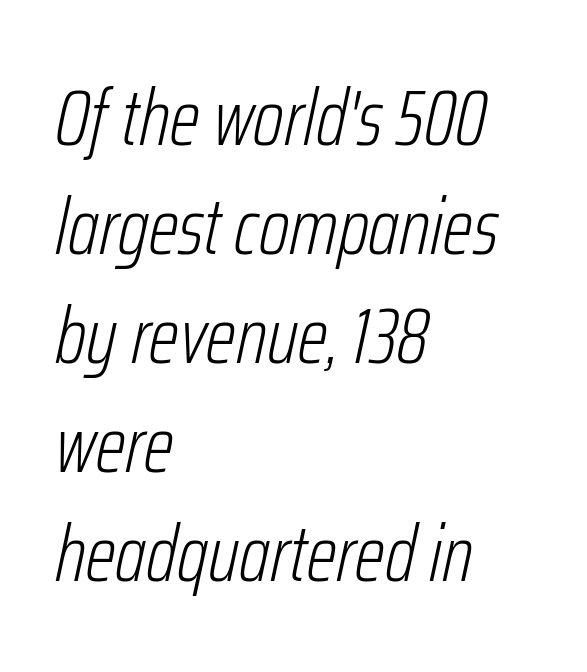
The image shows 79 px light, condensed type, italic (leaning right); set left-aligned, normal line spacing (1.38x), normal letter spacing, not underlined; low stroke contrast and a medium x-height.
